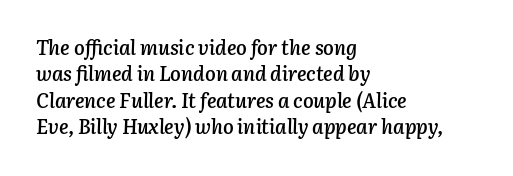
The image shows 20 px text type, italic (leaning right); set left-aligned, normal line spacing (1.32x), normal letter spacing, not underlined.
